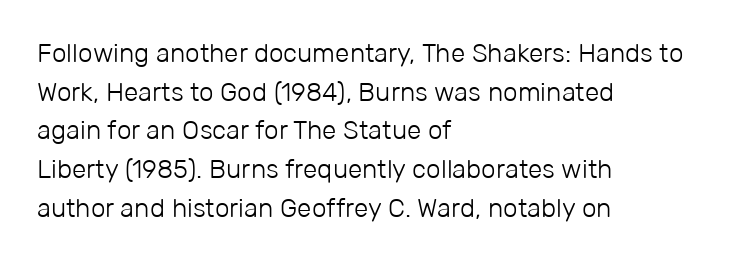
Posture: vertical. The weight tops out at a normal text grade. Words appear dense and cohesive because spacing is normal. If you drew a ruler down the left edge, every line would touch it. Line spacing here is normal. Underline: absent.
